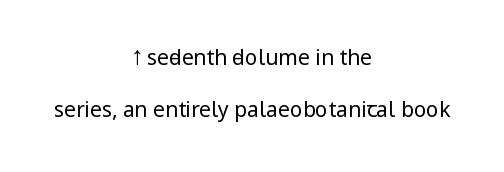
{"italic": "no", "bold": "no", "underline": "no", "align": "center", "line_spacing": "loose", "line_spacing_ratio": 2.5, "letter_spacing": "normal", "letter_spacing_em": 0.0, "glyph_px": 21}
